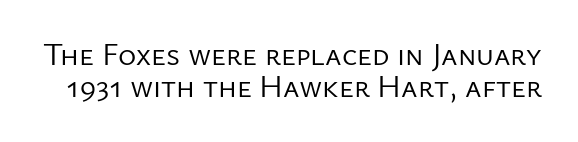
Anything drawn beneath the words? Only blank space. The characters display no serif detailing; their extremities are plain. Stroke thickness stays within the range of a standard reading face or lighter. The font's upright variant was chosen for this text.
